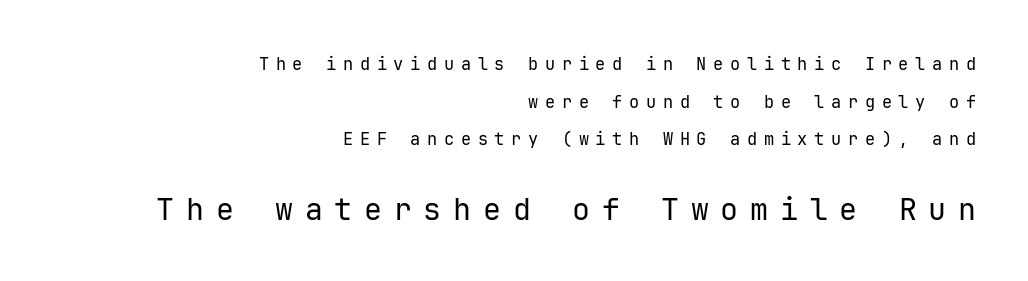
The image shows 30 px regular-weight sans-serif type, upright; set right-aligned, loose line spacing (2.21x), unusually wide letter spacing (+0.39 em), not underlined; the second (bottom) block is 1.76x larger; low stroke contrast and a medium x-height.
